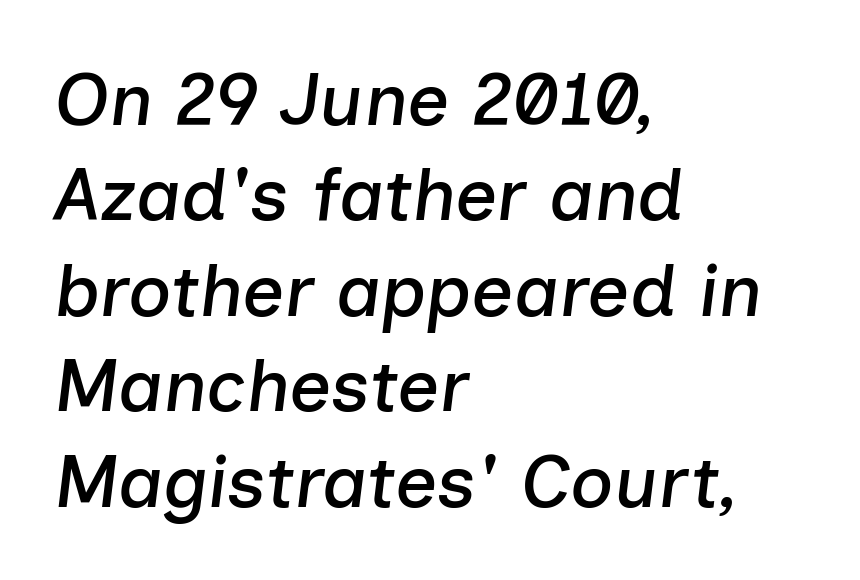
Q: Is the text italic (slanted)? A: Yes, it leans right by about 7 degrees.
Q: Is the text underlined? A: No.
Q: How is the paragraph aligned? A: Left-aligned.
Q: Is the spacing between letters normal or unusually wide? A: Normal.
Q: Is the spacing between lines tight, normal or loose? A: Normal.
Q: Width (condensed, normal, or wide)? A: Normal.
Q: Stroke contrast? A: Low.
Q: x-height? A: Medium.
Q: Monospaced? A: No.
